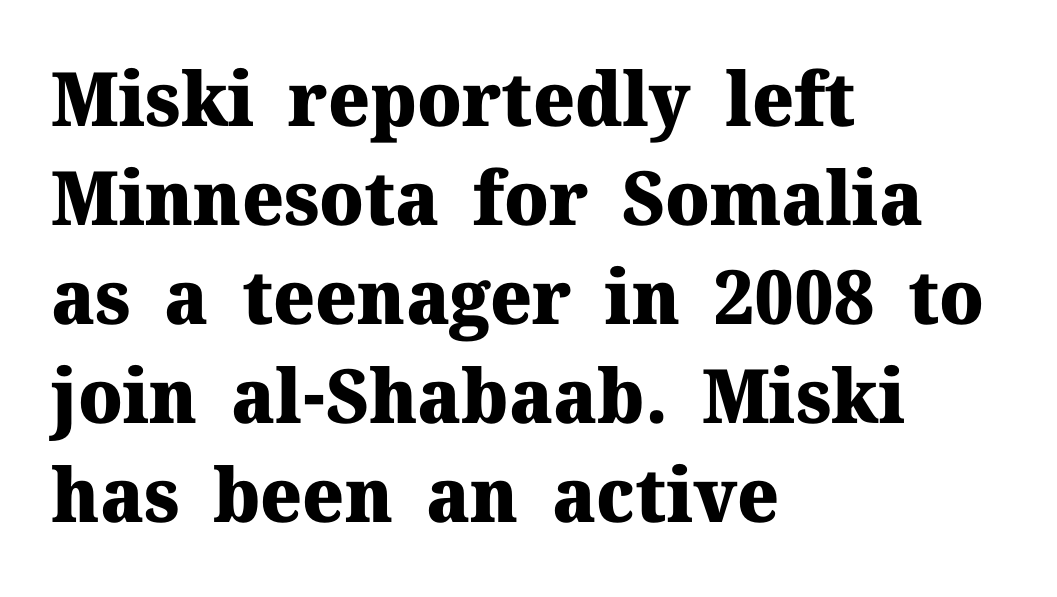
The image shows 75 px heavy serif type, upright; set left-aligned, normal line spacing (1.32x), normal letter spacing, not underlined; medium stroke contrast and a medium x-height.
